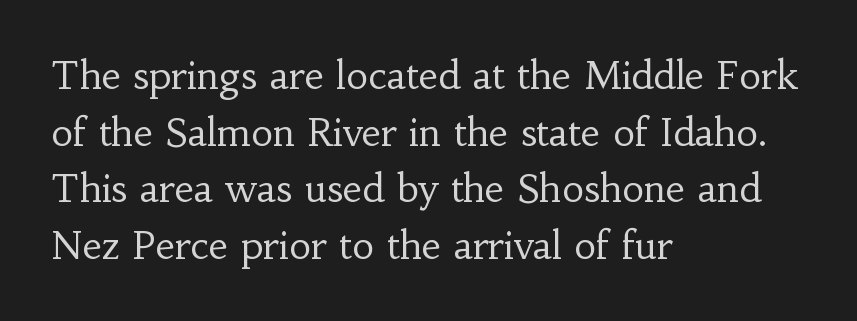
The image shows 38 px regular-weight serif type, upright; set left-aligned, normal line spacing (1.49x), normal letter spacing, not underlined; low stroke contrast and a small x-height.
